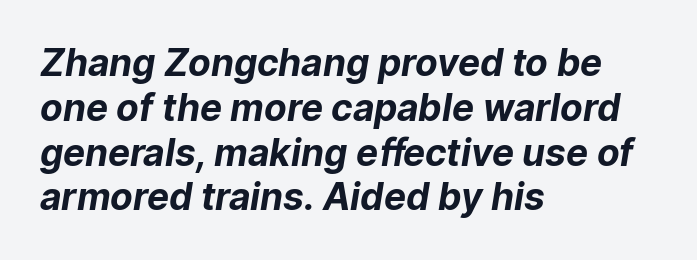
Q: Is the text bold? A: Yes.
Q: Is the typeface a serif or a sans-serif typeface? A: Sans-serif.
Q: Is the text underlined? A: No.
Q: How is the paragraph aligned? A: Left-aligned.
Q: Is the spacing between letters normal or unusually wide? A: Normal.
Q: Width (condensed, normal, or wide)? A: Normal.
Q: Stroke contrast? A: Low.
Q: x-height? A: Medium.
Q: Monospaced? A: No.
